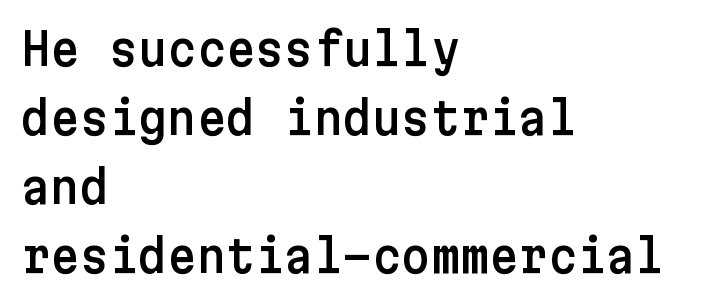
{"serif": "no", "italic": "no", "width": "normal", "stroke_contrast": "low", "x_height": "medium", "underline": "no", "align": "left", "line_spacing": "normal", "line_spacing_ratio": 1.53, "letter_spacing": "normal", "letter_spacing_em": 0.0, "glyph_px": 45}
